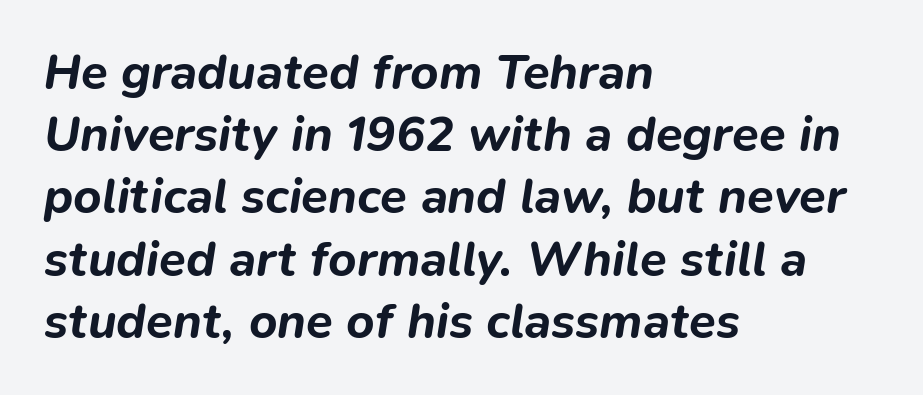
{"italic": "yes", "lean": "right", "slant_degrees": 9, "bold": "yes", "weight": "bold", "width": "normal", "stroke_contrast": "low", "x_height": "medium", "monospaced": "no", "underline": "no", "align": "left", "line_spacing": "normal", "line_spacing_ratio": 1.27, "letter_spacing": "normal", "letter_spacing_em": 0.0, "glyph_px": 49}
